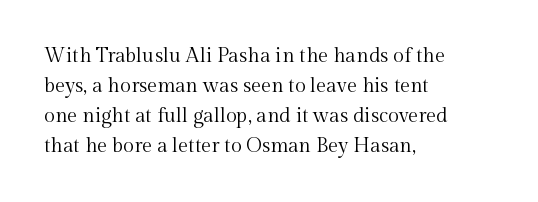
{"italic": "no", "bold": "no", "underline": "no", "align": "left", "line_spacing": "normal", "line_spacing_ratio": 1.5, "letter_spacing": "normal", "letter_spacing_em": 0.0, "glyph_px": 20}
